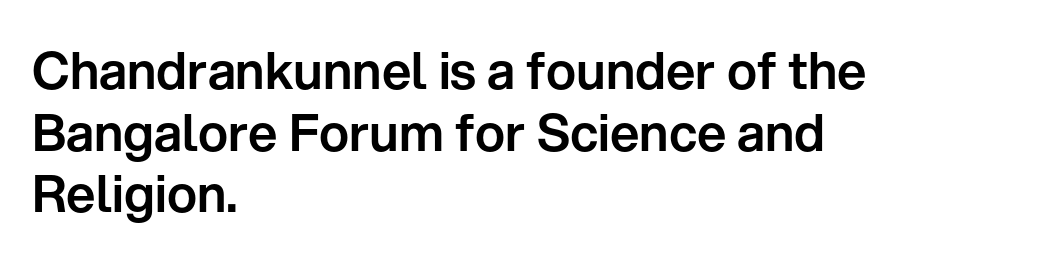
Q: Is the text italic (slanted)? A: No, it is upright.
Q: Is the typeface a serif or a sans-serif typeface? A: Sans-serif.
Q: Is the text underlined? A: No.
Q: How is the paragraph aligned? A: Left-aligned.
Q: Is the spacing between letters normal or unusually wide? A: Normal.
Q: Width (condensed, normal, or wide)? A: Normal.
Q: Stroke contrast? A: Low.
Q: x-height? A: Medium.
Q: Monospaced? A: No.
